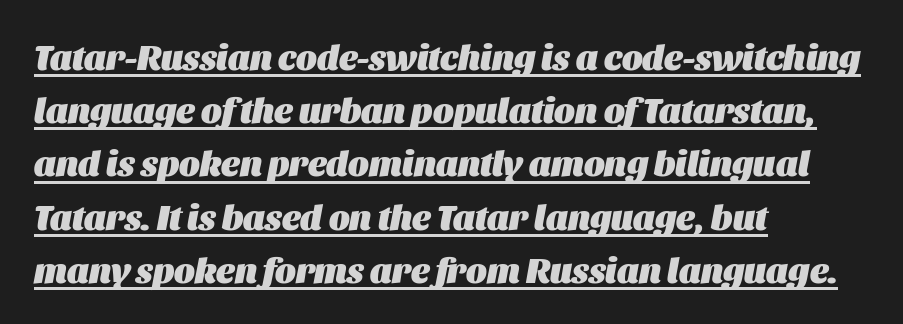
The gaps between neighbouring characters are ordinary and unremarkable. This sample carries an underscore along the baseline area. These lines sit exactly where default settings would place them. Observe the lean: these are italic letterforms. Each letter keeps its own natural width here, so spacing adapts to shape.
